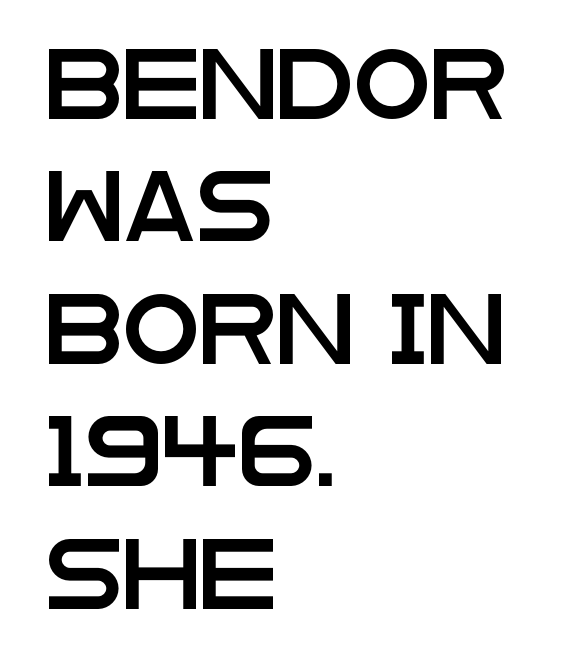
Q: Is the text italic (slanted)? A: No, it is upright.
Q: Is the typeface a serif or a sans-serif typeface? A: Sans-serif.
Q: Is the text underlined? A: No.
Q: How is the paragraph aligned? A: Left-aligned.
Q: Is the spacing between letters normal or unusually wide? A: Normal.
Q: Width (condensed, normal, or wide)? A: Wide.
Q: Stroke contrast? A: Low.
Q: x-height? A: Large.
Q: Monospaced? A: No.
